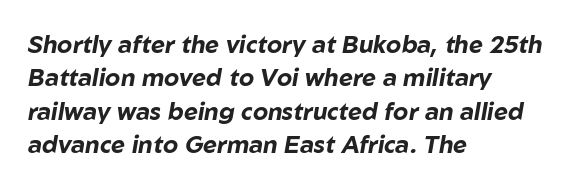
Q: Is the text bold? A: Yes.
Q: Is the text italic (slanted)? A: Yes, it leans right by about 10 degrees.
Q: Is the text underlined? A: No.
Q: How is the paragraph aligned? A: Left-aligned.
Q: Is the spacing between letters normal or unusually wide? A: Normal.
Q: Is the spacing between lines tight, normal or loose? A: Normal.
